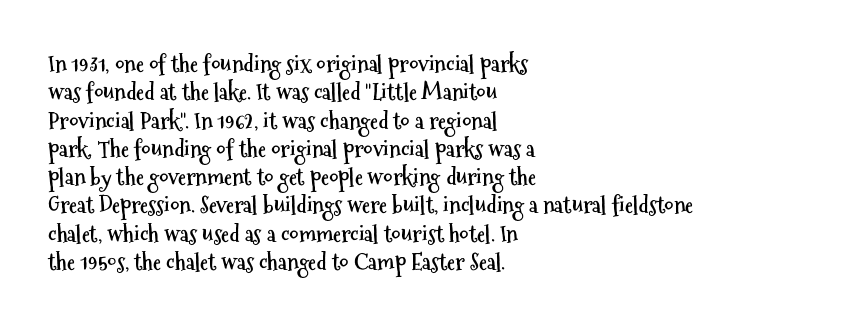
Plain, unruled lines of type. Heft: maximum for text — a bold. The tracking reads as untouched default to a designer's eye. Nope, not italic — everything's standing straight.
